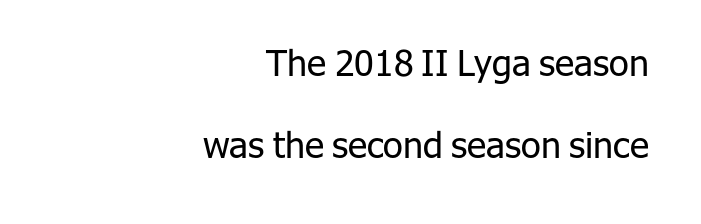
Every character sits straight up, as roman type does. This is sans-serif lettering, the kind often seen on screens and signage. A quiet, ordinary-to-light weight characterises the typeface. These lines keep a tight, regular rhythm from letter to letter.
